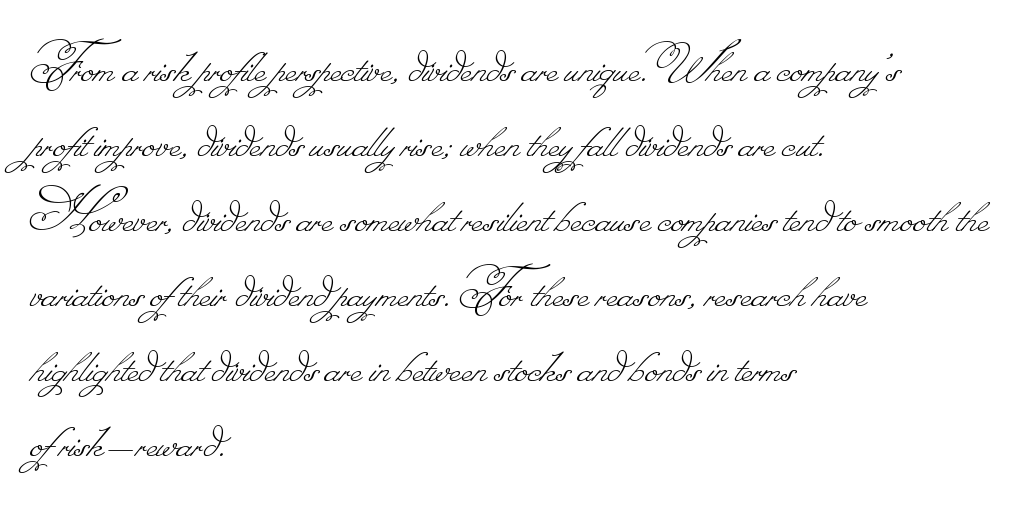
Beneath every word, the page is bare. This sample is left-justified, so line endings fall wherever the words run out. The weight tops out at a normal text grade. Proportional: the letters do not fall into vertical columns. There is no visible air inserted between adjacent glyphs.
